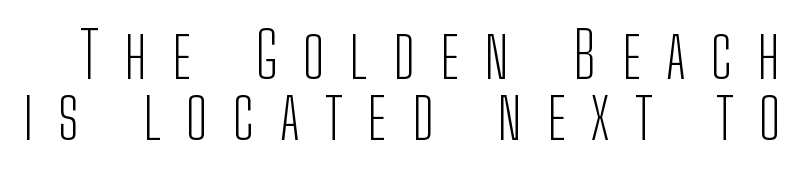
The weight tops out at a normal text grade. You could not count columns in this text — the font is proportionally spaced. Descenders are the only things crossing below the line. The space between consecutive lines is stingy.
